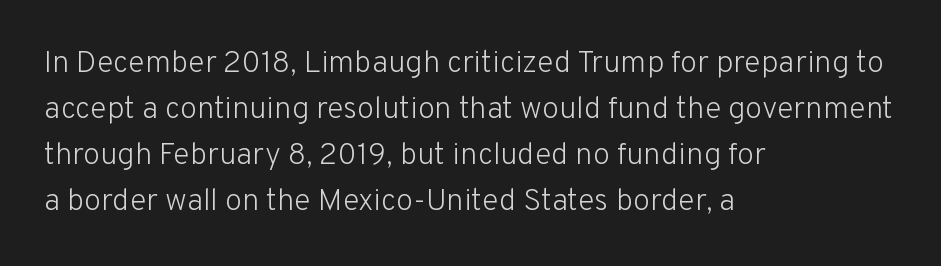
The image shows 31 px light sans-serif type, upright; set left-aligned, normal line spacing (1.48x), normal letter spacing, not underlined; low stroke contrast and a medium x-height.
